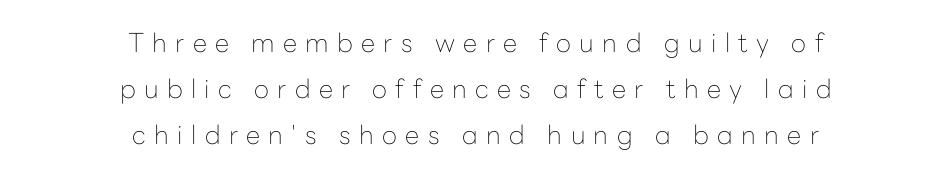
Q: Is the text bold? A: No.
Q: Is the text italic (slanted)? A: No, it is upright.
Q: Is the text underlined? A: No.
Q: How is the paragraph aligned? A: Centered.
Q: Is the spacing between letters normal or unusually wide? A: Unusually wide.
